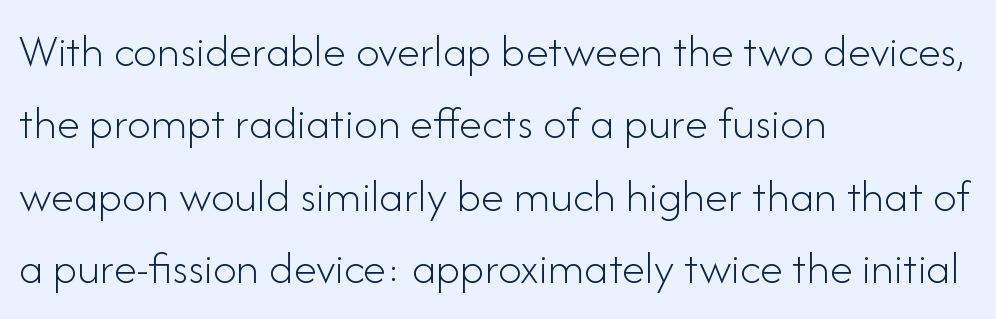
The image shows 47 px light sans-serif type, upright; set left-aligned, normal line spacing (1.54x), normal letter spacing, not underlined; low stroke contrast and a small x-height.
